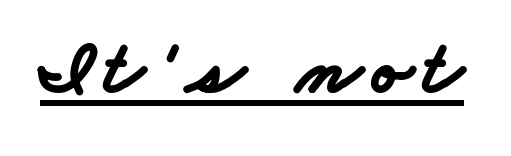
The image shows 75 px bold, wide sans-serif type; set underlined; low stroke contrast and a small x-height.
